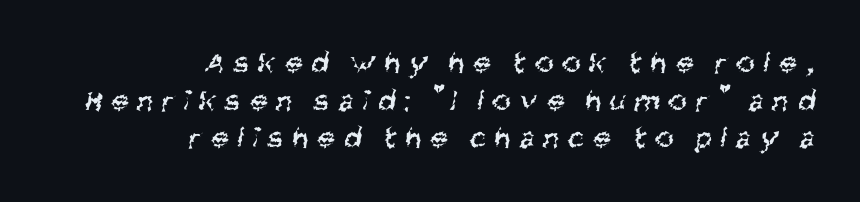
{"serif": "no", "bold": "no", "weight": "regular", "width": "condensed", "stroke_contrast": "medium", "x_height": "large", "monospaced": "no", "underline": "no", "align": "right", "line_spacing_ratio": 1.21, "letter_spacing": "wide", "letter_spacing_em": 0.31, "glyph_px": 31}
